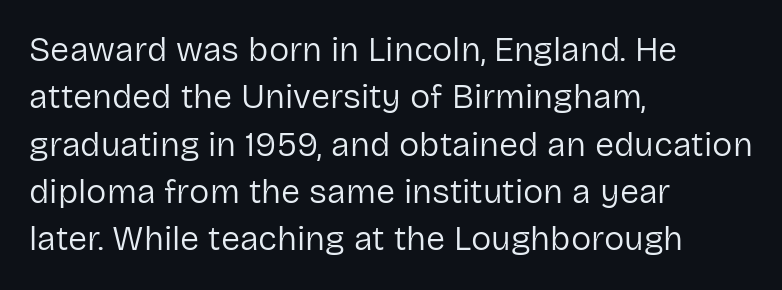
The glyphs in this specimen are sans serif. Rendered with straight, roman letterforms. Which margin do the lines hug? The left one — the right edge is uneven. Glance below the letters and you will spot only blank space.
